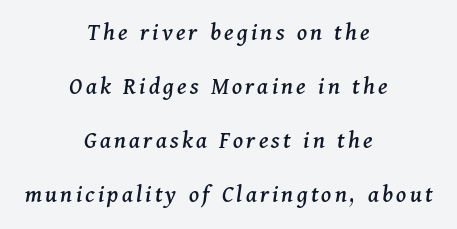
Q: Is the text italic (slanted)? A: Yes, it leans right by about 11 degrees.
Q: Is the text underlined? A: No.
Q: How is the paragraph aligned? A: Centered.
Q: Is the spacing between lines tight, normal or loose? A: Loose.
